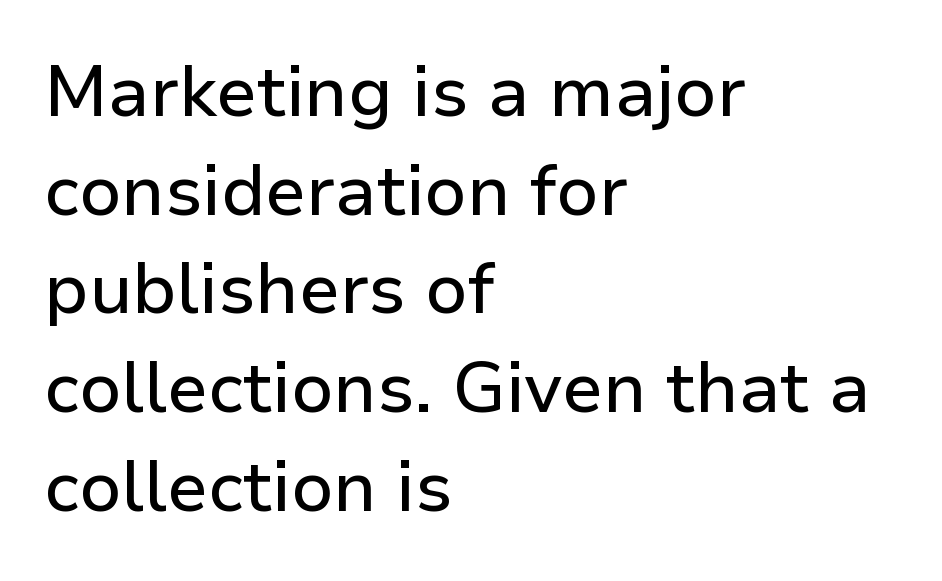
Q: Is the text italic (slanted)? A: No, it is upright.
Q: Is the typeface a serif or a sans-serif typeface? A: Sans-serif.
Q: Is the text underlined? A: No.
Q: How is the paragraph aligned? A: Left-aligned.
Q: Is the spacing between letters normal or unusually wide? A: Normal.
Q: Is the spacing between lines tight, normal or loose? A: Normal.
Q: Width (condensed, normal, or wide)? A: Normal.
Q: Stroke contrast? A: Low.
Q: x-height? A: Medium.
Q: Monospaced? A: No.
